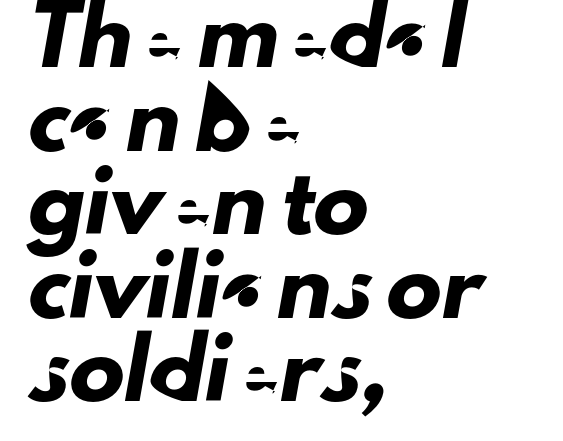
{"serif": "no", "width": "normal", "stroke_contrast": "low", "x_height": "small", "monospaced": "no", "underline": "no", "align": "left", "line_spacing": "normal", "line_spacing_ratio": 1.52, "letter_spacing": "normal", "letter_spacing_em": 0.0, "glyph_px": 55}
